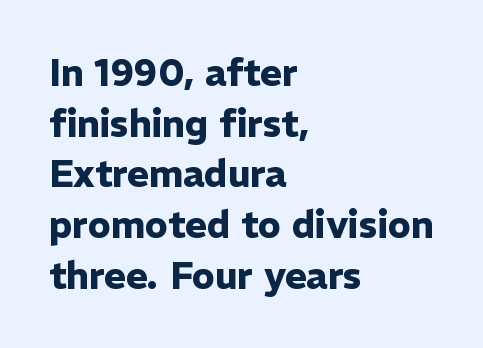
The image shows 37 px heavy sans-serif type, upright; set left-aligned, normal line spacing (1.37x), normal letter spacing, not underlined; low stroke contrast and a medium x-height.
